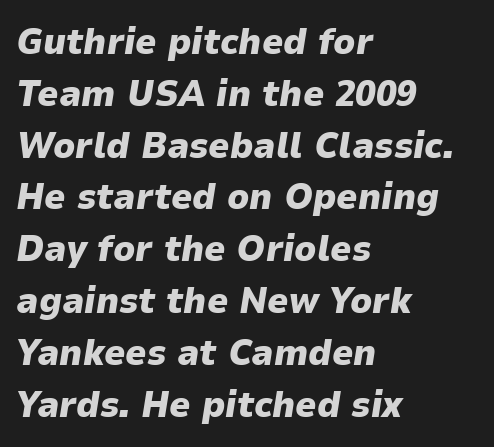
The lines sit at an ordinary, default distance from one another. Looks like regular typesetting: each glyph gets only the width it needs. Line beginnings align vertically; line endings do not. Plain, unruled lines of type. Slanted lettering throughout.
